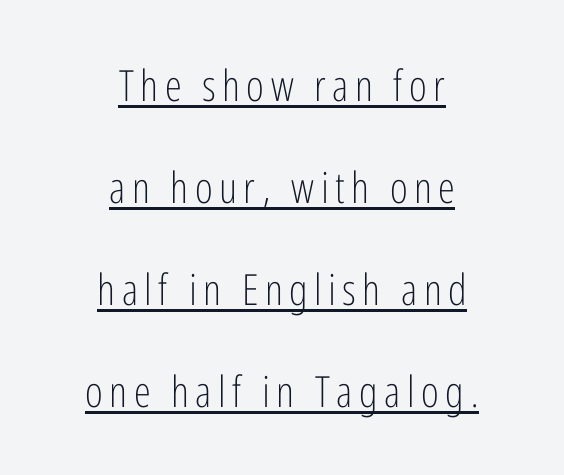
Q: Is the text bold? A: No.
Q: Is the text italic (slanted)? A: No, it is upright.
Q: Is the typeface a serif or a sans-serif typeface? A: Sans-serif.
Q: Is the text underlined? A: Yes.
Q: How is the paragraph aligned? A: Centered.
Q: Is the spacing between lines tight, normal or loose? A: Loose.
Q: Width (condensed, normal, or wide)? A: Condensed.
Q: Stroke contrast? A: Low.
Q: x-height? A: Medium.
Q: Monospaced? A: No.
